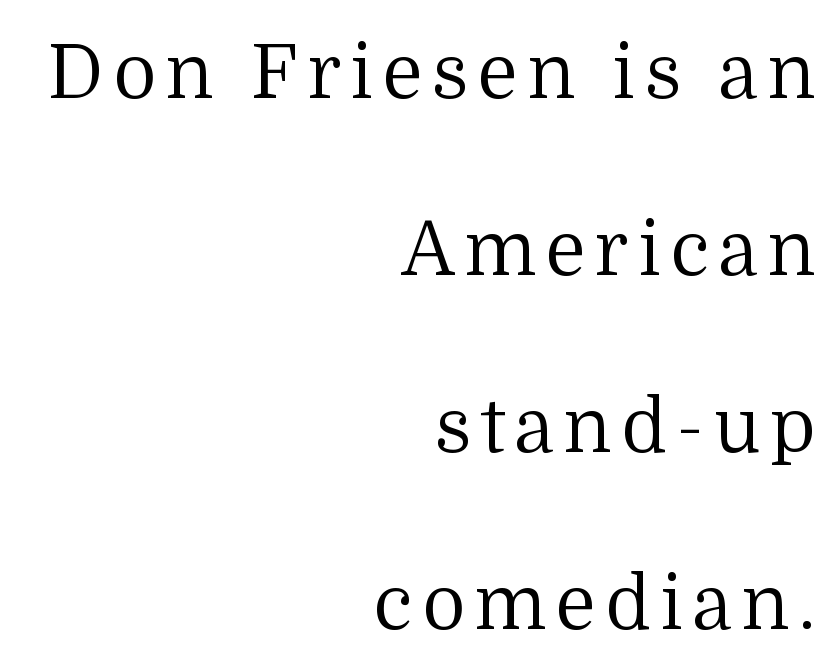
A great deal of white space separates one row of letters from the next. The face used here is seriffed, in the tradition of book romans. Is the stroke heavy? The answer is a plain regular-or-lighter. Line endings align vertically; line beginnings do not.
